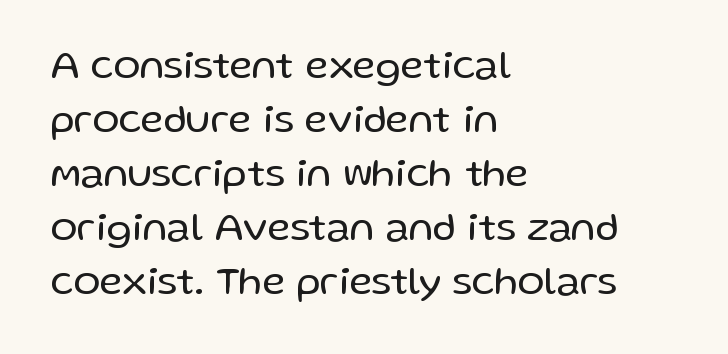
{"serif": "no", "italic": "no", "bold": "no", "weight": "regular", "width": "normal", "stroke_contrast": "low", "x_height": "medium", "monospaced": "no", "underline": "no", "align": "left", "line_spacing": "normal", "line_spacing_ratio": 1.35, "letter_spacing": "normal", "letter_spacing_em": 0.0, "glyph_px": 40}
